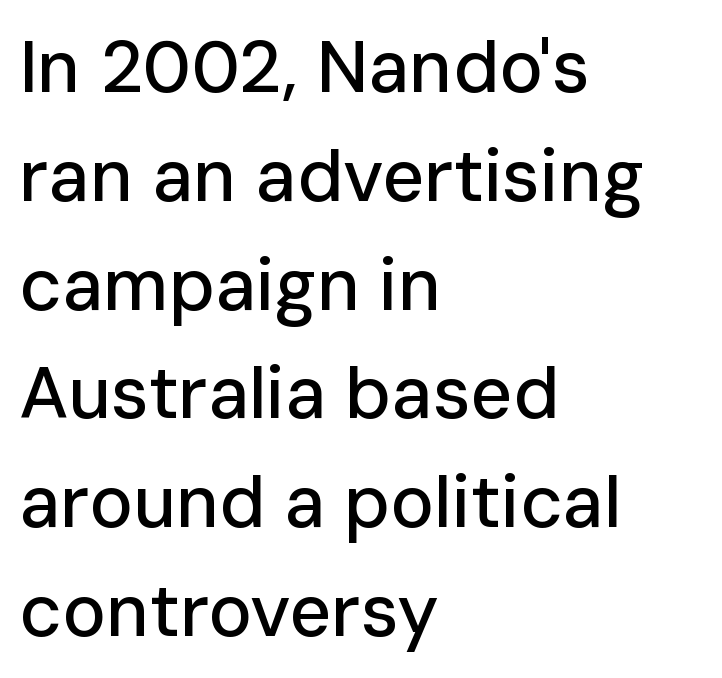
The image shows 73 px sans-serif type, upright; set left-aligned, normal line spacing (1.49x), normal letter spacing, not underlined; low stroke contrast and a medium x-height.
